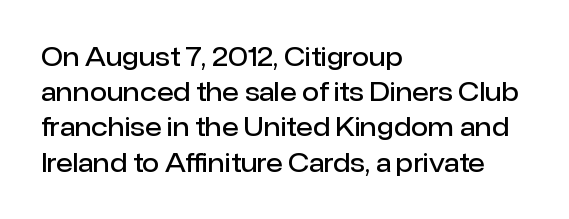
{"italic": "no", "bold": "semi", "underline": "no", "align": "left", "line_spacing": "normal", "line_spacing_ratio": 1.41, "letter_spacing": "normal", "letter_spacing_em": 0.0, "glyph_px": 25}
